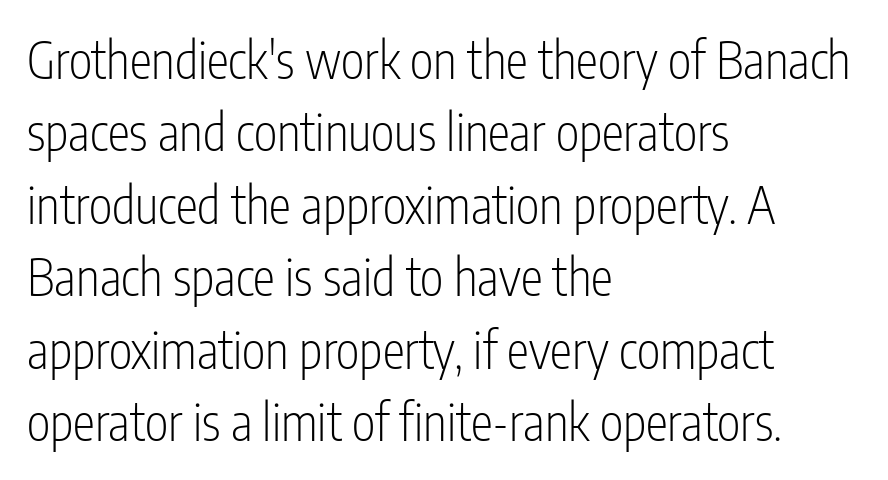
{"serif": "no", "italic": "no", "bold": "no", "weight": "light", "width": "condensed", "stroke_contrast": "low", "x_height": "medium", "monospaced": "no", "underline": "no", "align": "left", "line_spacing": "normal", "line_spacing_ratio": 1.45, "letter_spacing": "normal", "letter_spacing_em": 0.0, "glyph_px": 50}
